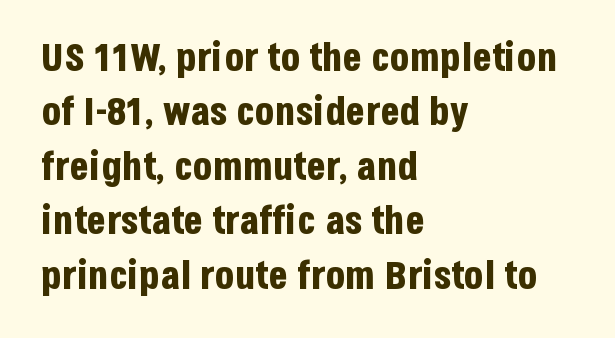
The image shows 40 px bold, condensed sans-serif type, upright; set left-aligned, normal line spacing (1.36x), normal letter spacing, not underlined; low stroke contrast and a large x-height.
